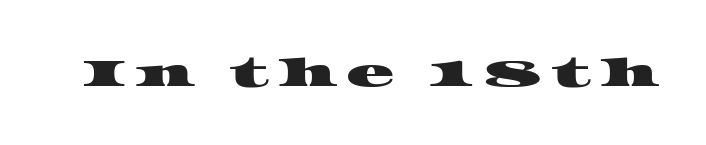
To sum up the face: it has serifs. This sample has the flowing, uneven cadence of proportional lettering. The space directly below the letters is spotless. In terms of letterspacing, this is a distinctly airy, spread setting.
